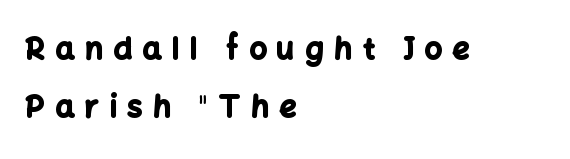
Does the lettering tilt? It doesn't — this is upright. These lines carry a lot of weight — the face is fully bold. Caption: multi-line text, flush left, ragged right. Honestly, the letter spacing is so wide it's the main thing you notice. Here the designer chose a conventional face with non-uniform glyph widths. Just letters on the line, the space beneath them empty.
